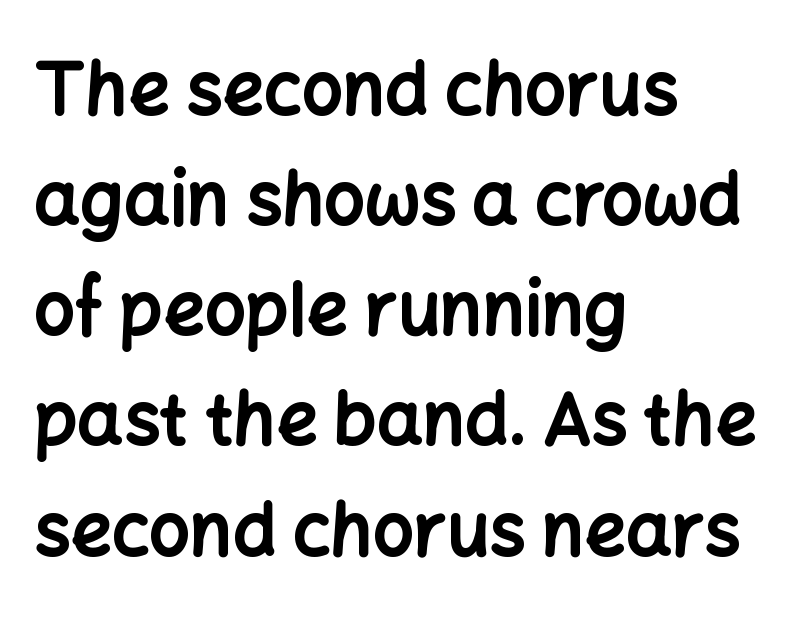
Q: Is the text bold? A: Yes.
Q: Is the text italic (slanted)? A: No, it is upright.
Q: Is the typeface a serif or a sans-serif typeface? A: Sans-serif.
Q: Is the text underlined? A: No.
Q: How is the paragraph aligned? A: Left-aligned.
Q: Is the spacing between letters normal or unusually wide? A: Normal.
Q: Is the spacing between lines tight, normal or loose? A: Normal.
Q: Width (condensed, normal, or wide)? A: Normal.
Q: Stroke contrast? A: Low.
Q: x-height? A: Medium.
Q: Monospaced? A: No.
